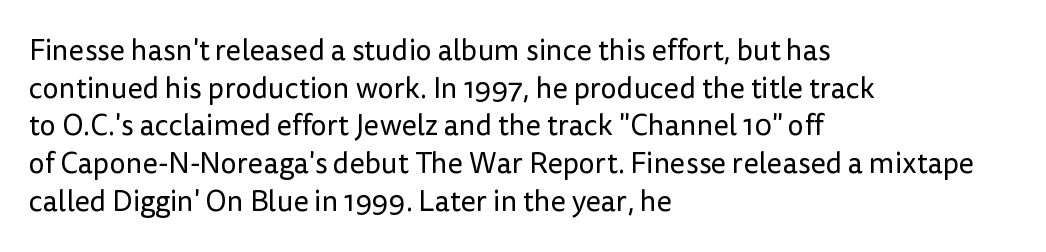
Is the letter spacing exaggerated? No — it looks like the ordinary default. Compared with a typical body face, this is equally light or lighter still. The axis of the letterforms is exactly vertical. Nothing sits at the stroke ends, so this counts as sans-serif. You could not count columns in this text — the font is proportionally spaced. In CSS terms this would be text-align: left.
